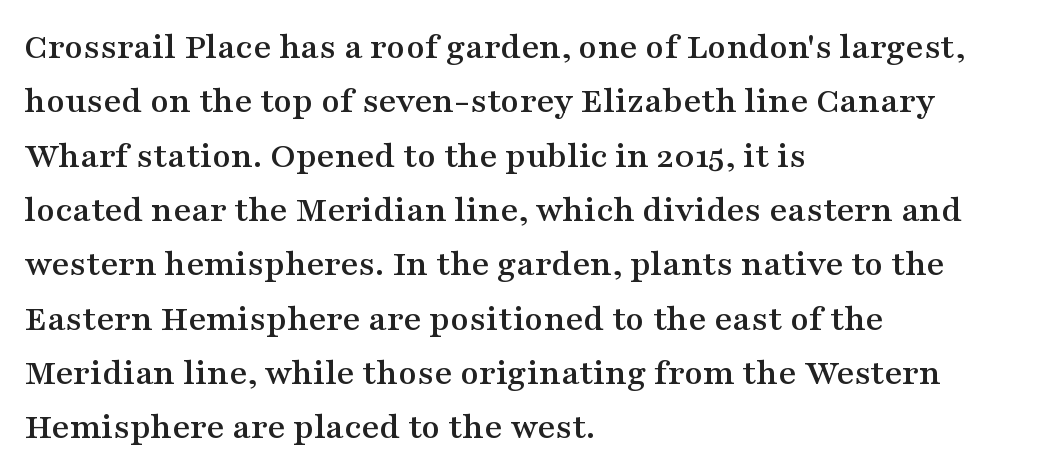
The image shows 38 px wide serif type, upright; set left-aligned, normal line spacing (1.43x), normal letter spacing, not underlined; medium stroke contrast and a medium x-height.
